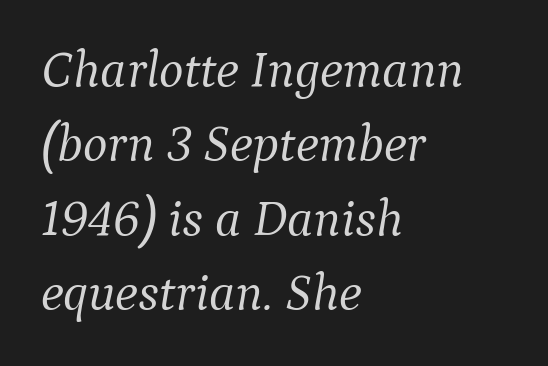
Q: Is the text bold? A: No.
Q: Is the text italic (slanted)? A: Yes, it leans right by about 9 degrees.
Q: Is the typeface a serif or a sans-serif typeface? A: Serif.
Q: Is the text underlined? A: No.
Q: How is the paragraph aligned? A: Left-aligned.
Q: Is the spacing between letters normal or unusually wide? A: Normal.
Q: Is the spacing between lines tight, normal or loose? A: Normal.
Q: Width (condensed, normal, or wide)? A: Normal.
Q: Stroke contrast? A: Medium.
Q: x-height? A: Medium.
Q: Monospaced? A: No.
